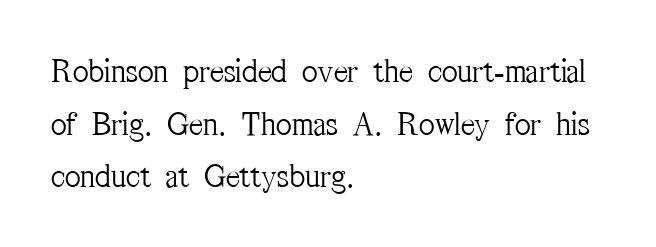
This is roman type, the default non-slanted kind. The gap between lines stays unmarked. Compared with a centered layout, this one pins lines to the left instead. Classification — serif. Stems here are at most as thick as an everyday book face.
